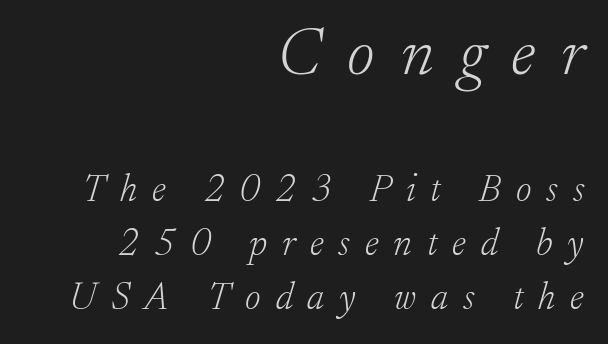
Q: Is the text bold? A: No.
Q: Is the text italic (slanted)? A: Yes, it leans right by about 17 degrees.
Q: Is the typeface a serif or a sans-serif typeface? A: Serif.
Q: Is the text underlined? A: No.
Q: How is the paragraph aligned? A: Right-aligned.
Q: Is the spacing between letters normal or unusually wide? A: Unusually wide.
Q: Is the spacing between lines tight, normal or loose? A: Normal.
Q: Which block of text is set in a larger size, the first (top) or the second (bottom)? A: The first (top) one.
Q: Width (condensed, normal, or wide)? A: Normal.
Q: Stroke contrast? A: Low.
Q: x-height? A: Small.
Q: Monospaced? A: No.
